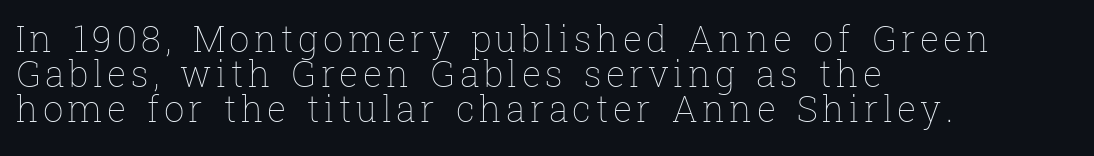
Q: Is the text bold? A: No.
Q: Is the text italic (slanted)? A: No, it is upright.
Q: Is the text underlined? A: No.
Q: How is the paragraph aligned? A: Left-aligned.
Q: Is the spacing between lines tight, normal or loose? A: Tight.
Q: Width (condensed, normal, or wide)? A: Normal.
Q: Stroke contrast? A: Low.
Q: x-height? A: Medium.
Q: Monospaced? A: No.
